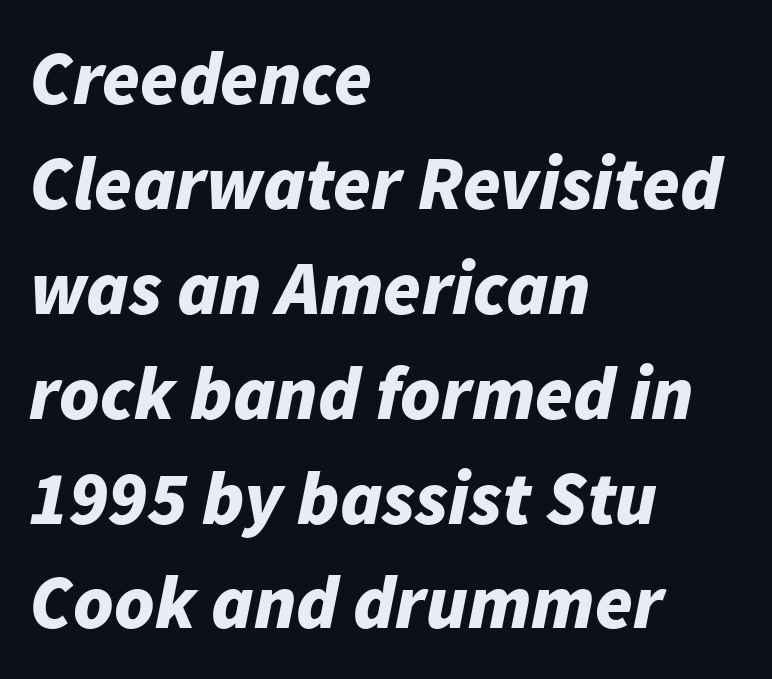
Q: Is the text bold? A: Yes.
Q: Is the text italic (slanted)? A: Yes, it leans right by about 11 degrees.
Q: Is the text underlined? A: No.
Q: How is the paragraph aligned? A: Left-aligned.
Q: Is the spacing between letters normal or unusually wide? A: Normal.
Q: Is the spacing between lines tight, normal or loose? A: Normal.
Q: Width (condensed, normal, or wide)? A: Normal.
Q: Stroke contrast? A: Low.
Q: x-height? A: Medium.
Q: Monospaced? A: No.
